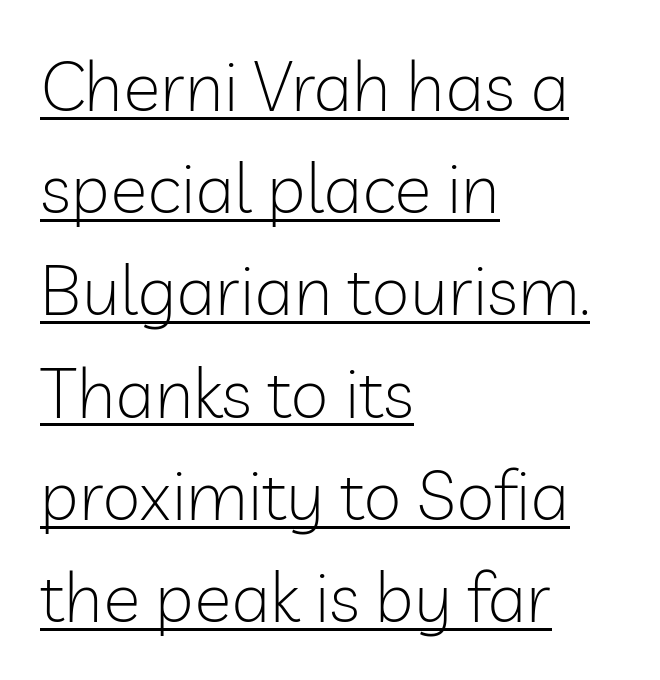
{"serif": "no", "italic": "no", "bold": "no", "weight": "light", "width": "normal", "stroke_contrast": "low", "x_height": "medium", "monospaced": "no", "underline": "yes", "align": "left", "line_spacing": "normal", "line_spacing_ratio": 1.46, "letter_spacing": "normal", "letter_spacing_em": 0.0, "glyph_px": 70}
